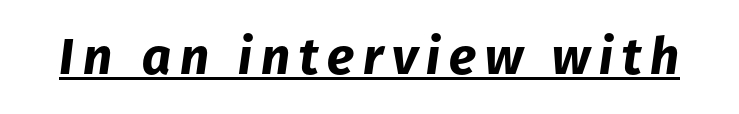
{"italic": "yes", "lean": "right", "slant_degrees": 8, "bold": "yes", "weight": "bold", "width": "normal", "stroke_contrast": "low", "x_height": "medium", "monospaced": "no", "underline": "yes", "glyph_px": 51}
